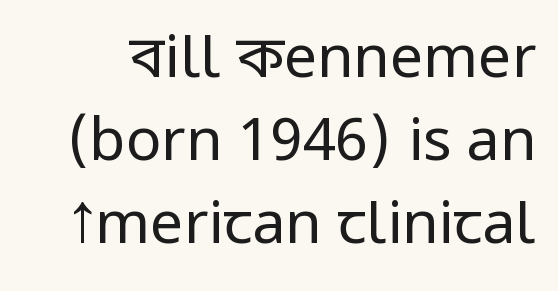
Any mark beneath the type? The region is blank. Heft: none added — not bold. Default kerning and tracking; the words read as compact shapes. The font family rendered here belongs to the sans-serif group. A normal amount of white space separates one row of letters from the next.
